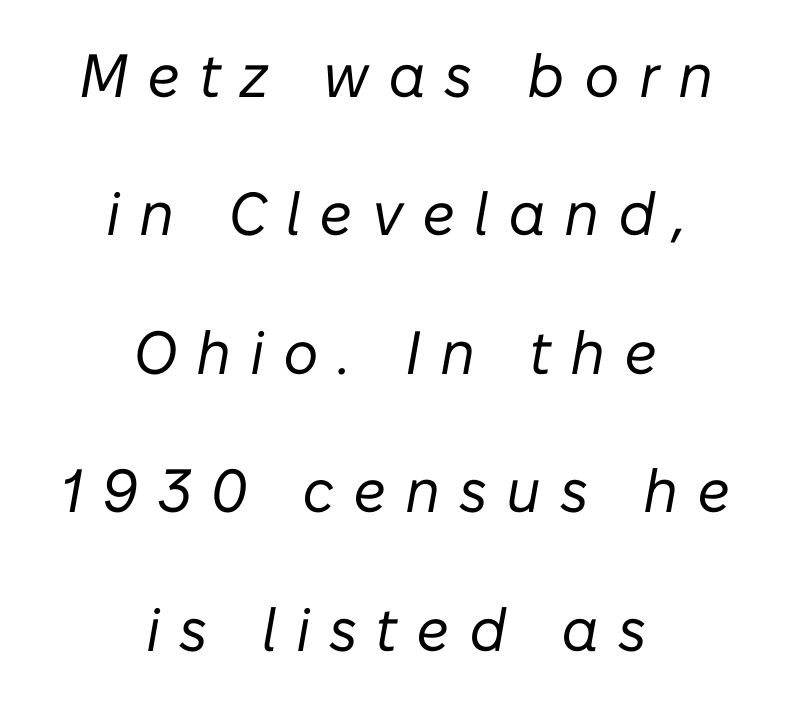
These lines stand farther apart than default settings would place them. Short and long lines alike share a common midpoint. Stroke thickness stays within the range of a standard reading face or lighter. Check the space under the baseline: it is left empty. The horizontal fit of the characters is loose and conspicuously gappy. Varying glyph widths throughout — classic text-font behaviour.
